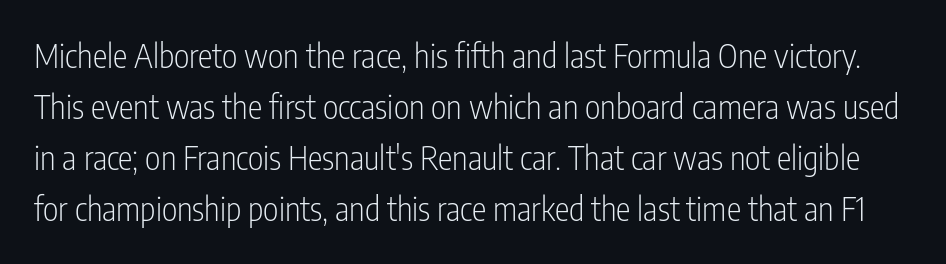
{"serif": "no", "italic": "no", "bold": "no", "weight": "light", "width": "condensed", "stroke_contrast": "low", "x_height": "medium", "monospaced": "no", "underline": "no", "line_spacing": "normal", "line_spacing_ratio": 1.55, "letter_spacing": "normal", "letter_spacing_em": 0.0, "glyph_px": 33}
